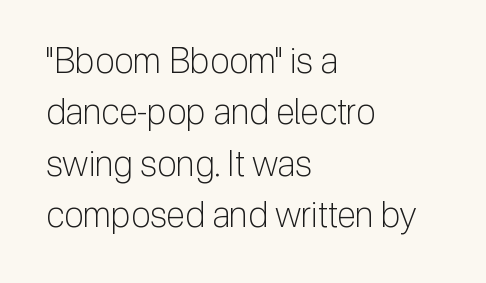
{"serif": "no", "italic": "no", "bold": "no", "weight": "light", "width": "normal", "stroke_contrast": "low", "x_height": "medium", "monospaced": "no", "underline": "no", "align": "left", "line_spacing": "normal", "line_spacing_ratio": 1.47, "letter_spacing": "normal", "letter_spacing_em": 0.0, "glyph_px": 35}
